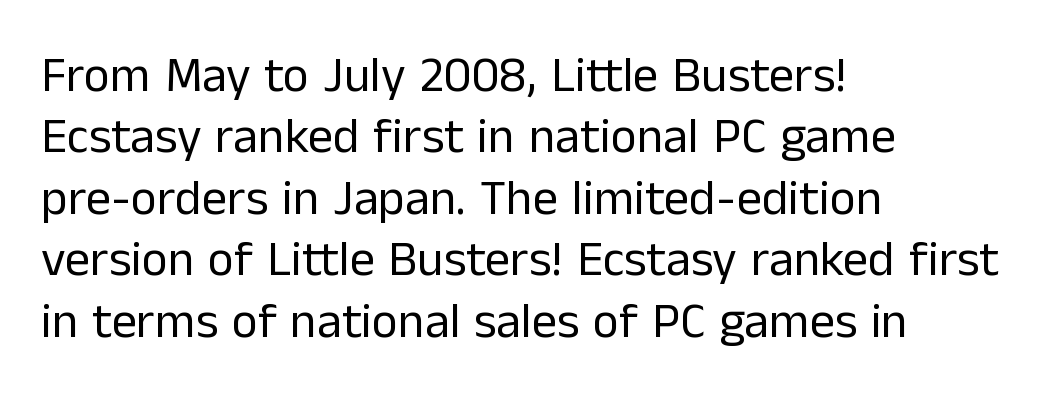
Q: Is the text bold? A: No.
Q: Is the text italic (slanted)? A: No, it is upright.
Q: Is the typeface a serif or a sans-serif typeface? A: Sans-serif.
Q: Is the text underlined? A: No.
Q: How is the paragraph aligned? A: Left-aligned.
Q: Is the spacing between letters normal or unusually wide? A: Normal.
Q: Width (condensed, normal, or wide)? A: Normal.
Q: Stroke contrast? A: Low.
Q: x-height? A: Medium.
Q: Monospaced? A: No.
